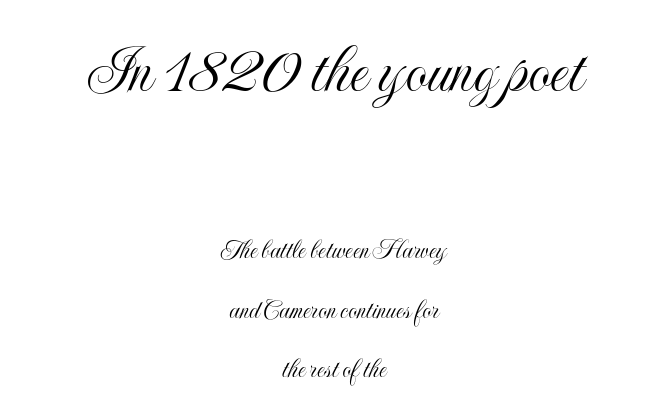
The zone under the glyphs is completely vacant. The line texture is even and compact thanks to regular tracking. Notice how the passage keeps no hard edge, just a central spine. Caption: upper text group enlarged, lower text group reduced. A typesetter would call this proportional, since set widths differ per character.
